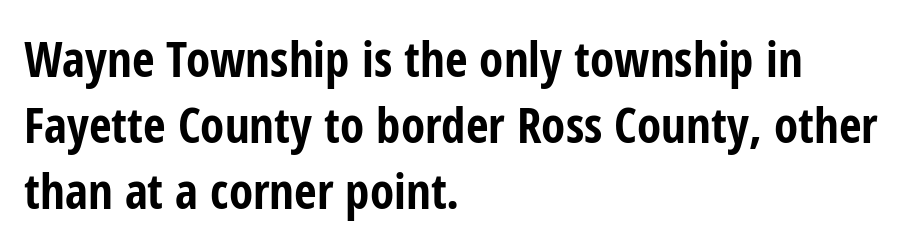
{"serif": "no", "italic": "no", "bold": "yes", "weight": "bold", "width": "condensed", "stroke_contrast": "low", "x_height": "medium", "monospaced": "no", "underline": "no", "align": "left", "line_spacing": "normal", "line_spacing_ratio": 1.35, "letter_spacing": "normal", "letter_spacing_em": 0.0, "glyph_px": 49}
